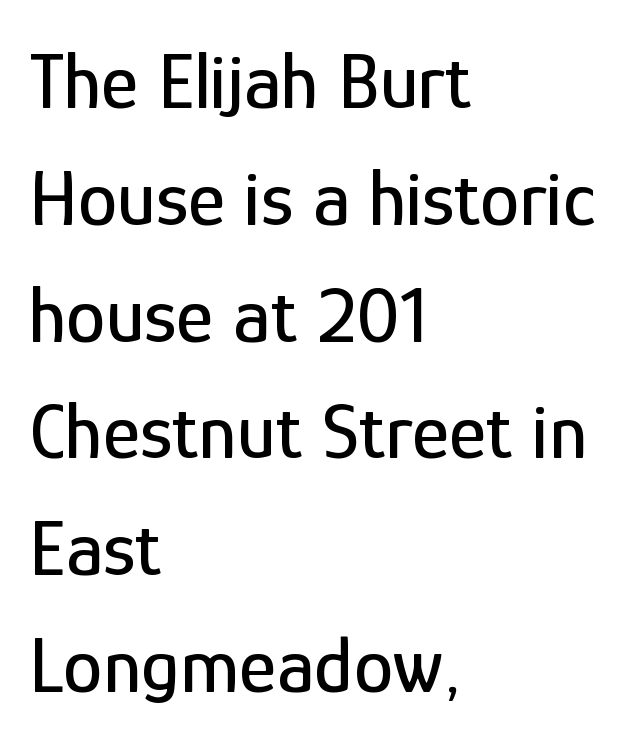
{"serif": "no", "italic": "no", "width": "condensed", "stroke_contrast": "low", "x_height": "medium", "monospaced": "no", "underline": "no", "align": "left", "line_spacing": "normal", "line_spacing_ratio": 1.46, "letter_spacing": "normal", "letter_spacing_em": 0.0, "glyph_px": 80}
